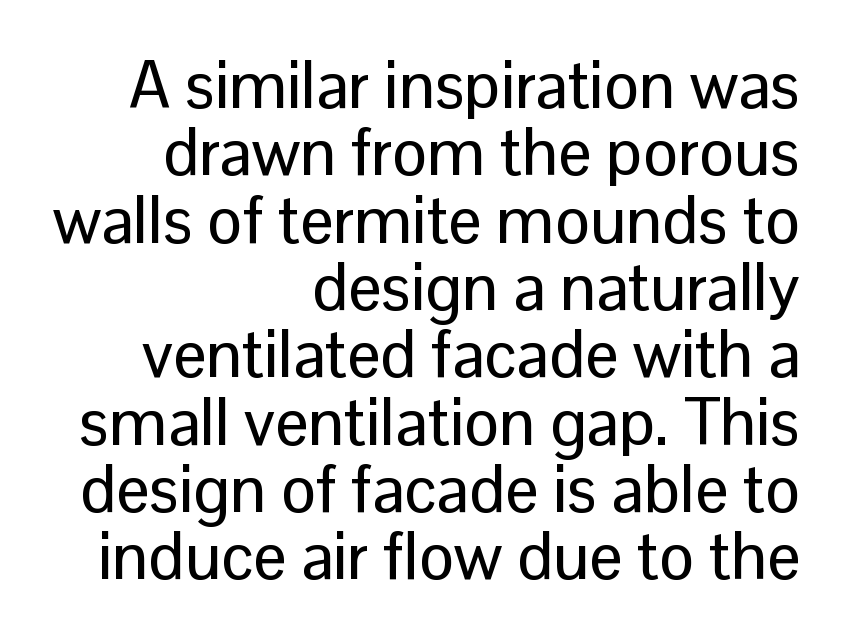
{"serif": "no", "italic": "no", "width": "normal", "stroke_contrast": "low", "x_height": "medium", "monospaced": "no", "underline": "no", "align": "right", "line_spacing": "tight", "line_spacing_ratio": 1.02, "letter_spacing": "normal", "letter_spacing_em": 0.0, "glyph_px": 66}
